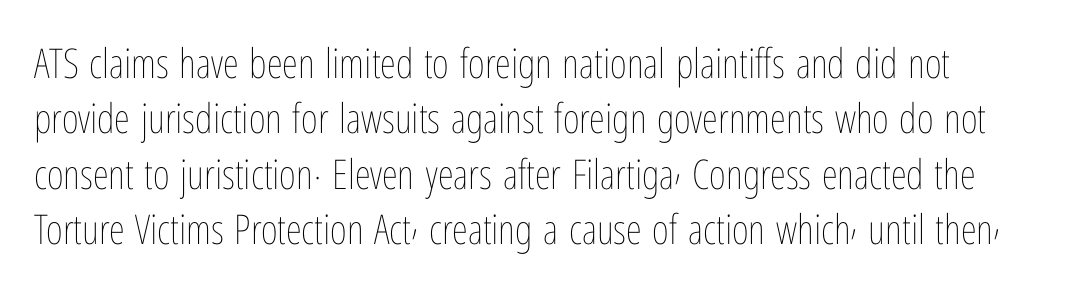
The type sits square on the baseline with zero lean. The ragged edge is on the right, which tells us the setting is flush left. Underlining? Definitely not there. You could call the tracking neutral — neither tight nor loose. Stem width sits at or under what a default text font uses. This block has exactly the height ordinary leading produces.
